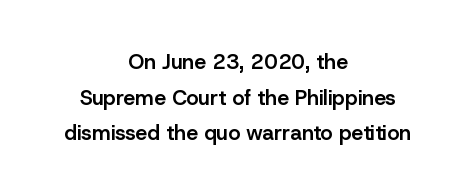
The image shows 21 px text type, upright; set centered, normal line spacing (1.7x), normal letter spacing, not underlined.
